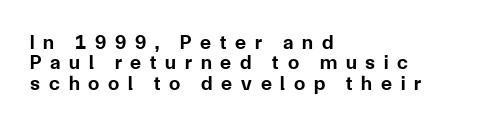
The block of text is dense from top to bottom, with scant space between rows. Does extra space separate the letters? Yes, quite a lot of it. Check the space under the baseline: it is left empty. A classic flush-left, rag-right setting is used for this passage.
